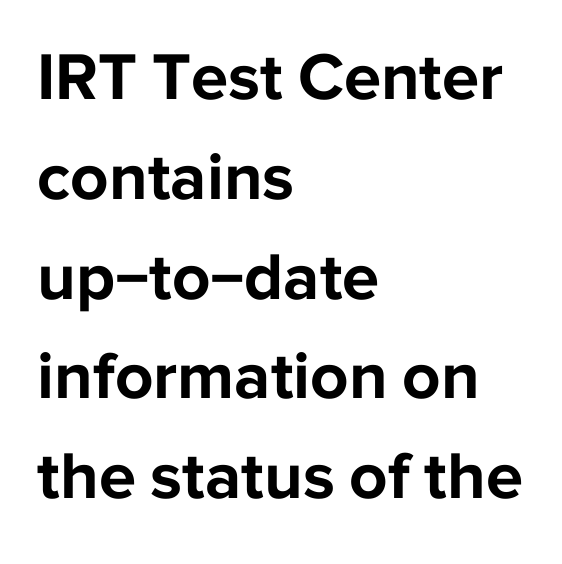
Upright lettering throughout. Note the varied advance widths — an 'i' is clearly narrower than an 'm'. Tracking here is standard; glyphs follow each other at the usual distance. Does the copy run flush right? No — it runs flush left. This is sans-serif lettering, the kind often seen on screens and signage.
